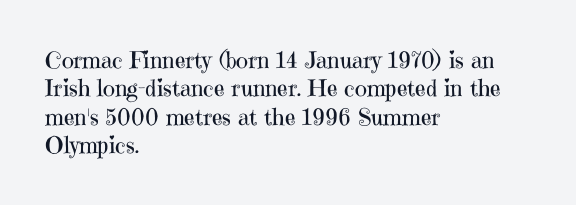
{"italic": "no", "bold": "no", "underline": "no", "align": "left", "line_spacing_ratio": 1.23, "letter_spacing": "normal", "letter_spacing_em": 0.0, "glyph_px": 23}
